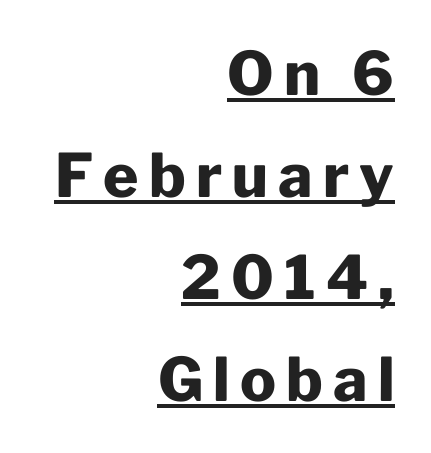
{"serif": "no", "italic": "no", "bold": "yes", "weight": "heavy", "width": "normal", "stroke_contrast": "low", "x_height": "medium", "monospaced": "no", "underline": "yes", "align": "right", "line_spacing": "normal", "line_spacing_ratio": 1.7, "glyph_px": 60}
